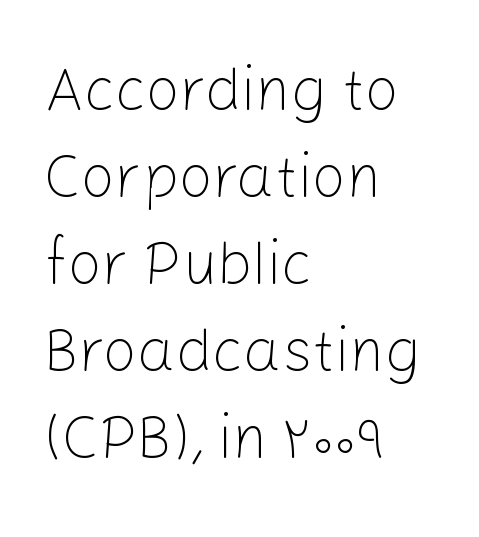
Q: Is the text bold? A: No.
Q: Is the text italic (slanted)? A: No, it is upright.
Q: Is the typeface a serif or a sans-serif typeface? A: Sans-serif.
Q: Is the text underlined? A: No.
Q: How is the paragraph aligned? A: Left-aligned.
Q: Is the spacing between letters normal or unusually wide? A: Normal.
Q: Is the spacing between lines tight, normal or loose? A: Normal.
Q: Width (condensed, normal, or wide)? A: Normal.
Q: Stroke contrast? A: Low.
Q: x-height? A: Medium.
Q: Monospaced? A: No.
